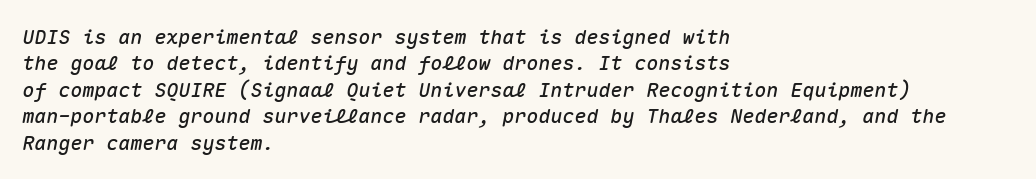
This rendering features lettering with no underline. There is no visible air inserted between adjacent glyphs. Horizontal bands of white between lines are of average thickness. Designer's note — italics engaged. Each line starts at the same left margin while the right side varies.
